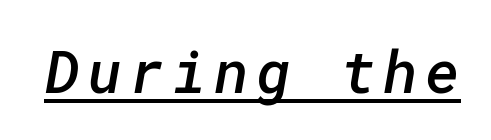
{"serif": "no", "bold": "semi", "weight": "semibold", "width": "normal", "stroke_contrast": "low", "x_height": "medium", "underline": "yes", "glyph_px": 59}
